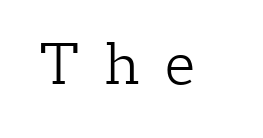
{"serif": "yes", "italic": "no", "bold": "no", "weight": "light", "width": "normal", "stroke_contrast": "low", "x_height": "medium", "monospaced": "no", "underline": "no", "letter_spacing": "wide", "letter_spacing_em": 0.46, "glyph_px": 55}
